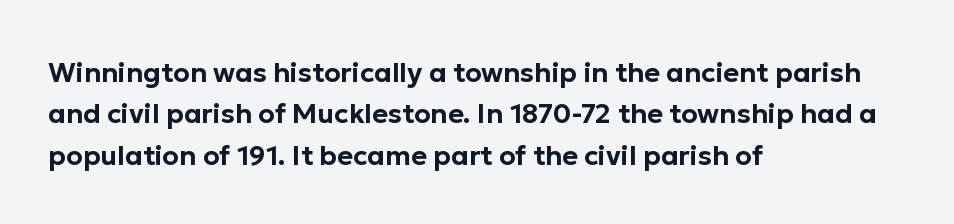
Q: Is the text italic (slanted)? A: No, it is upright.
Q: Is the text underlined? A: No.
Q: How is the paragraph aligned? A: Left-aligned.
Q: Is the spacing between letters normal or unusually wide? A: Normal.
Q: Is the spacing between lines tight, normal or loose? A: Normal.
